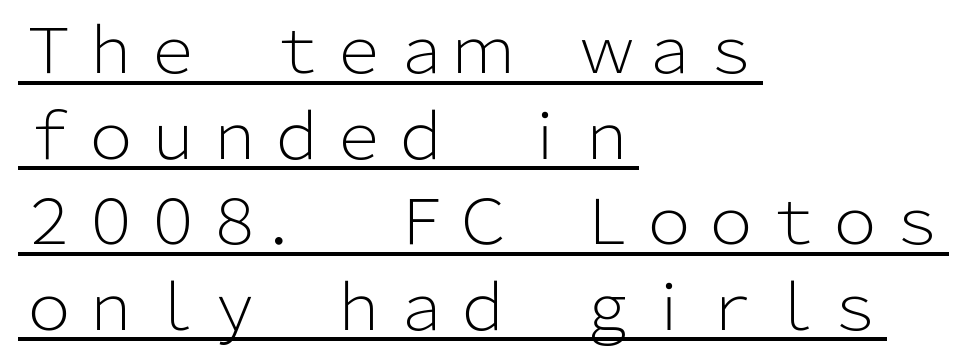
{"serif": "no", "italic": "no", "bold": "no", "weight": "light", "width": "normal", "stroke_contrast": "low", "x_height": "medium", "monospaced": "no", "underline": "yes", "align": "left", "line_spacing": "normal", "line_spacing_ratio": 1.38, "letter_spacing": "normal", "letter_spacing_em": 0.0, "glyph_px": 62}
